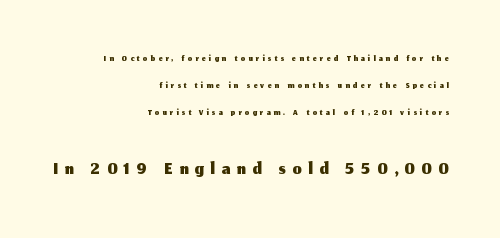
{"serif": "no", "italic": "no", "width": "normal", "stroke_contrast": "medium", "x_height": "medium", "monospaced": "no", "underline": "no", "align": "right", "line_spacing": "loose", "line_spacing_ratio": 1.92, "letter_spacing": "wide", "letter_spacing_em": 0.23, "larger_block": "second", "size_ratio": 2.07, "glyph_px": 29}
